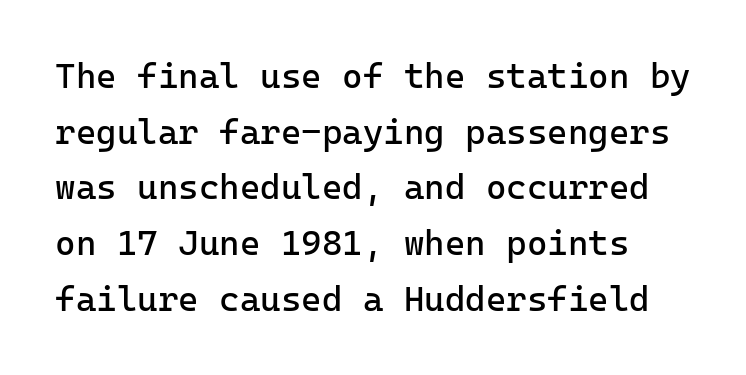
The image shows 35 px regular-weight sans-serif type, upright; set normal line spacing (1.59x), normal letter spacing, not underlined; low stroke contrast and a medium x-height.
